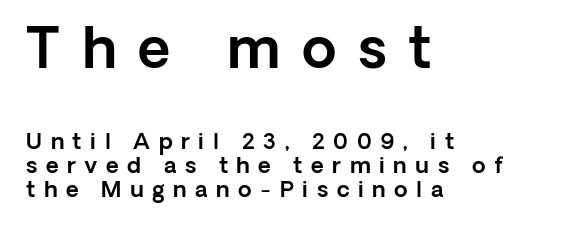
{"serif": "no", "italic": "no", "width": "normal", "x_height": "medium", "monospaced": "no", "underline": "no", "align": "left", "line_spacing": "tight", "line_spacing_ratio": 1.09, "letter_spacing": "wide", "letter_spacing_em": 0.39, "larger_block": "first", "size_ratio": 2.55, "glyph_px": 56}
